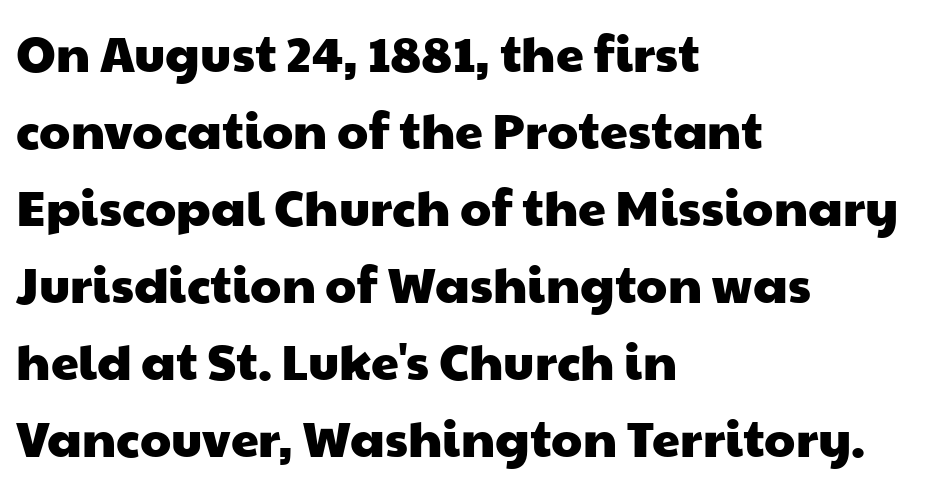
Q: Is the typeface a serif or a sans-serif typeface? A: Sans-serif.
Q: Is the text underlined? A: No.
Q: How is the paragraph aligned? A: Left-aligned.
Q: Is the spacing between letters normal or unusually wide? A: Normal.
Q: Is the spacing between lines tight, normal or loose? A: Normal.
Q: Width (condensed, normal, or wide)? A: Wide.
Q: Stroke contrast? A: Low.
Q: x-height? A: Medium.
Q: Monospaced? A: No.
